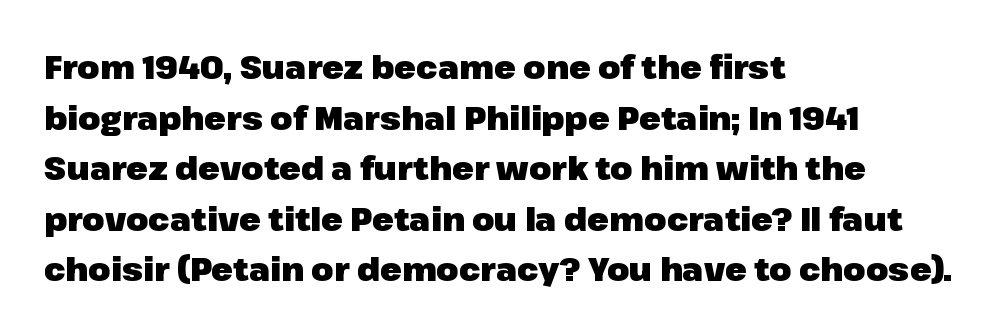
Q: Is the text bold? A: Yes.
Q: Is the text italic (slanted)? A: No, it is upright.
Q: Is the typeface a serif or a sans-serif typeface? A: Sans-serif.
Q: Is the text underlined? A: No.
Q: How is the paragraph aligned? A: Left-aligned.
Q: Is the spacing between letters normal or unusually wide? A: Normal.
Q: Is the spacing between lines tight, normal or loose? A: Normal.
Q: Width (condensed, normal, or wide)? A: Normal.
Q: Stroke contrast? A: Low.
Q: x-height? A: Medium.
Q: Monospaced? A: No.
